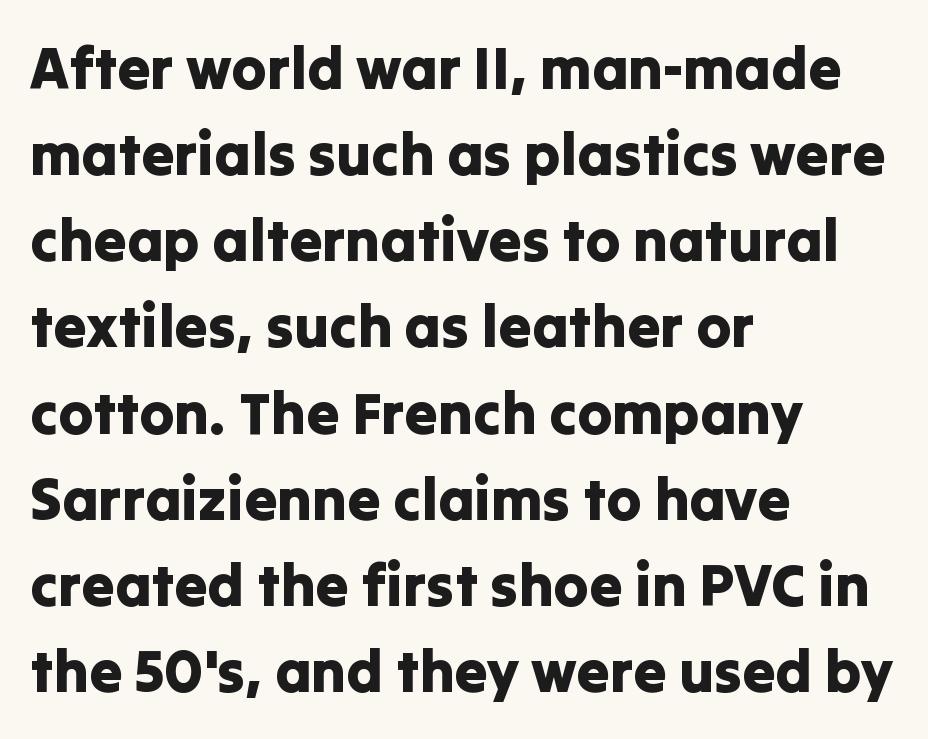
{"serif": "no", "italic": "no", "width": "normal", "stroke_contrast": "low", "x_height": "medium", "monospaced": "no", "underline": "no", "align": "left", "line_spacing": "normal", "line_spacing_ratio": 1.46, "letter_spacing": "normal", "letter_spacing_em": 0.0, "glyph_px": 59}
